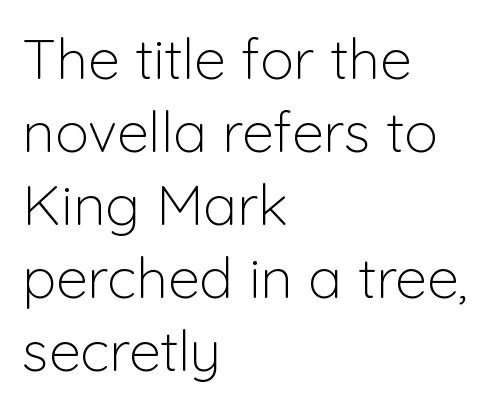
Q: Is the text bold? A: No.
Q: Is the text italic (slanted)? A: No, it is upright.
Q: Is the typeface a serif or a sans-serif typeface? A: Sans-serif.
Q: Is the text underlined? A: No.
Q: How is the paragraph aligned? A: Left-aligned.
Q: Is the spacing between letters normal or unusually wide? A: Normal.
Q: Is the spacing between lines tight, normal or loose? A: Normal.
Q: Width (condensed, normal, or wide)? A: Normal.
Q: Stroke contrast? A: Low.
Q: x-height? A: Medium.
Q: Monospaced? A: No.
